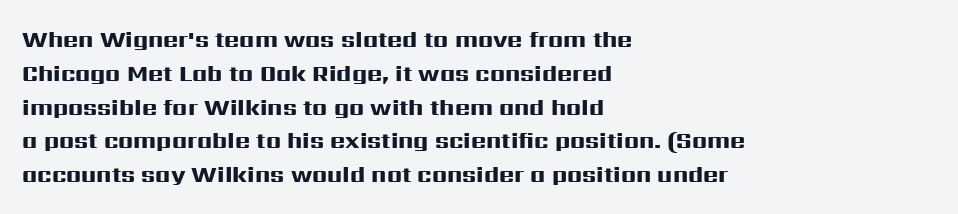
{"italic": "no", "bold": "yes", "underline": "no", "align": "left", "line_spacing": "normal", "line_spacing_ratio": 1.47, "letter_spacing": "normal", "letter_spacing_em": 0.0, "glyph_px": 23}
